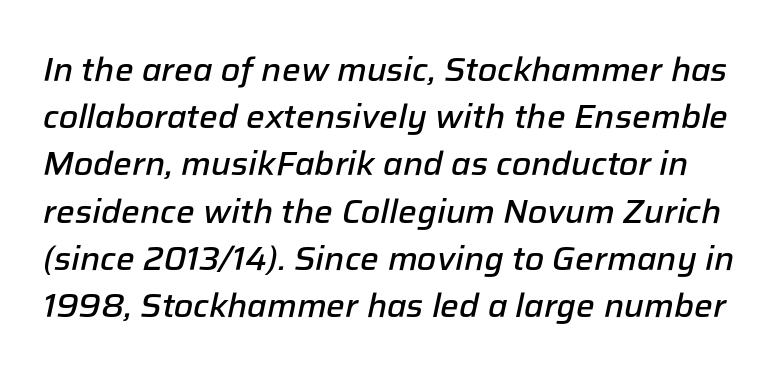
Q: Is the text bold? A: Semi-bold.
Q: Is the text italic (slanted)? A: Yes, it leans right by about 12 degrees.
Q: Is the text underlined? A: No.
Q: Is the spacing between letters normal or unusually wide? A: Normal.
Q: Is the spacing between lines tight, normal or loose? A: Normal.
Q: Width (condensed, normal, or wide)? A: Normal.
Q: Stroke contrast? A: Low.
Q: x-height? A: Medium.
Q: Monospaced? A: No.
